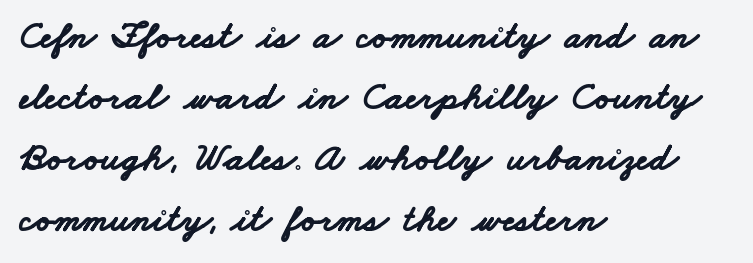
The image shows 39 px bold, wide sans-serif type; set left-aligned, normal line spacing (1.56x), normal letter spacing, not underlined; low stroke contrast and a small x-height.
